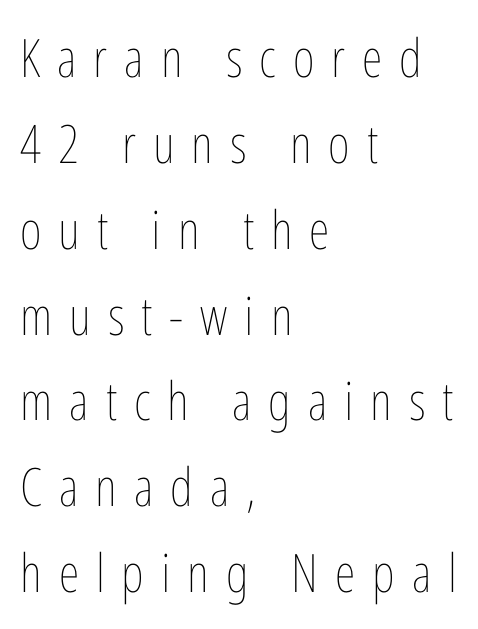
{"italic": "no", "bold": "no", "weight": "thin", "width": "condensed", "stroke_contrast": "low", "x_height": "medium", "monospaced": "no", "underline": "no", "align": "left", "line_spacing": "normal", "line_spacing_ratio": 1.62, "letter_spacing": "wide", "letter_spacing_em": 0.32, "glyph_px": 53}
